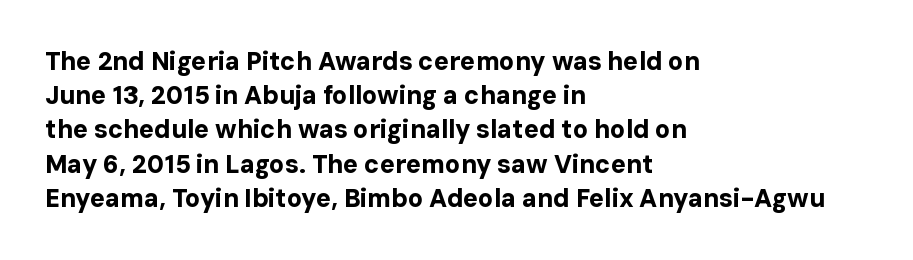
The image shows 25 px bold type, upright; set left-aligned, normal line spacing (1.37x), normal letter spacing, not underlined.
